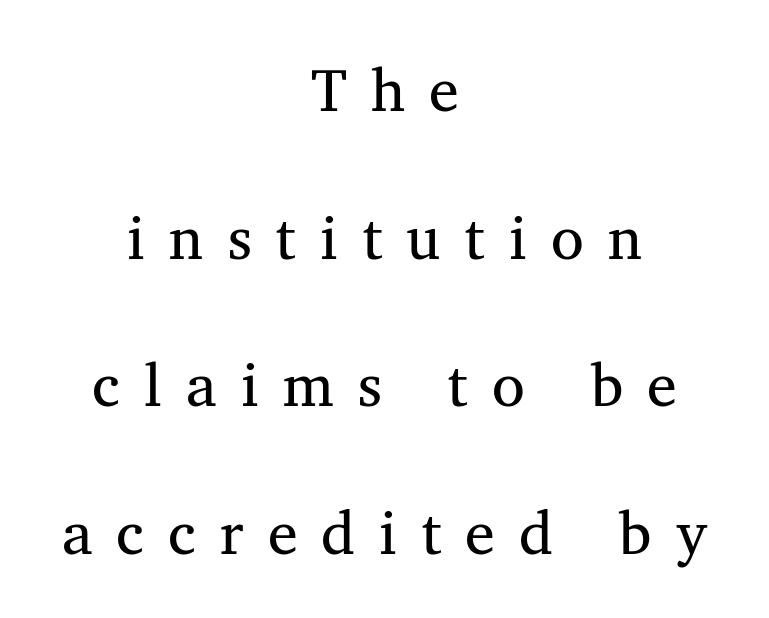
Q: Is the typeface a serif or a sans-serif typeface? A: Serif.
Q: Is the text underlined? A: No.
Q: How is the paragraph aligned? A: Centered.
Q: Is the spacing between letters normal or unusually wide? A: Unusually wide.
Q: Is the spacing between lines tight, normal or loose? A: Loose.
Q: Width (condensed, normal, or wide)? A: Normal.
Q: Stroke contrast? A: Medium.
Q: x-height? A: Medium.
Q: Monospaced? A: No.
